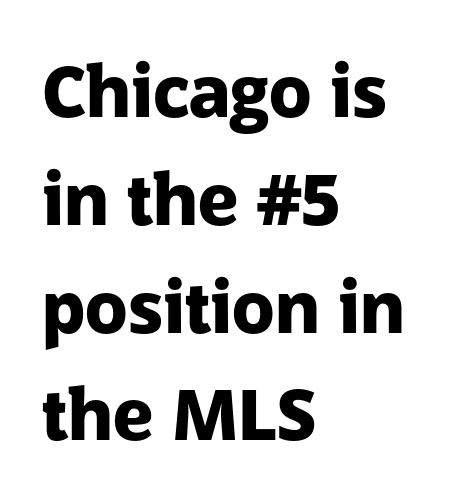
{"serif": "no", "italic": "no", "bold": "yes", "weight": "heavy", "width": "normal", "stroke_contrast": "low", "x_height": "medium", "monospaced": "no", "underline": "no", "align": "left", "line_spacing": "normal", "line_spacing_ratio": 1.54, "letter_spacing": "normal", "letter_spacing_em": 0.0, "glyph_px": 70}
